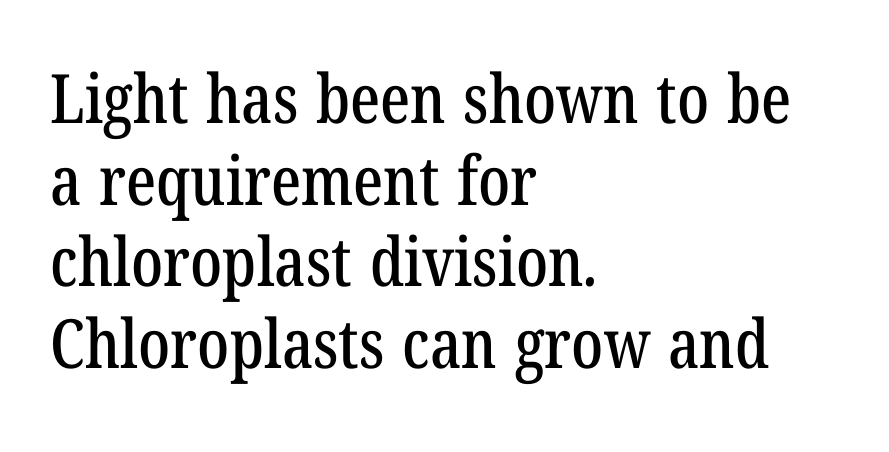
The image shows 68 px condensed serif type; set left-aligned, line spacing 1.2x, normal letter spacing, not underlined; low stroke contrast and a medium x-height.
